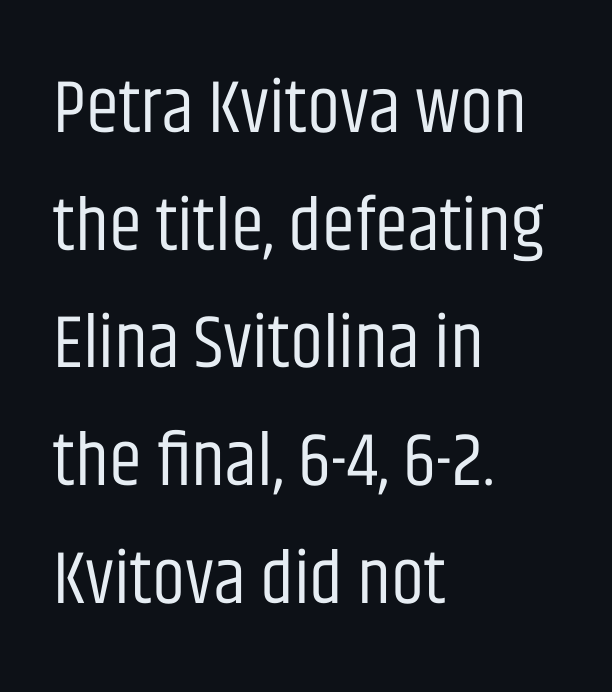
The image shows 75 px regular-weight, condensed sans-serif type, upright; set left-aligned, normal line spacing (1.57x), normal letter spacing, not underlined; low stroke contrast and a large x-height.
